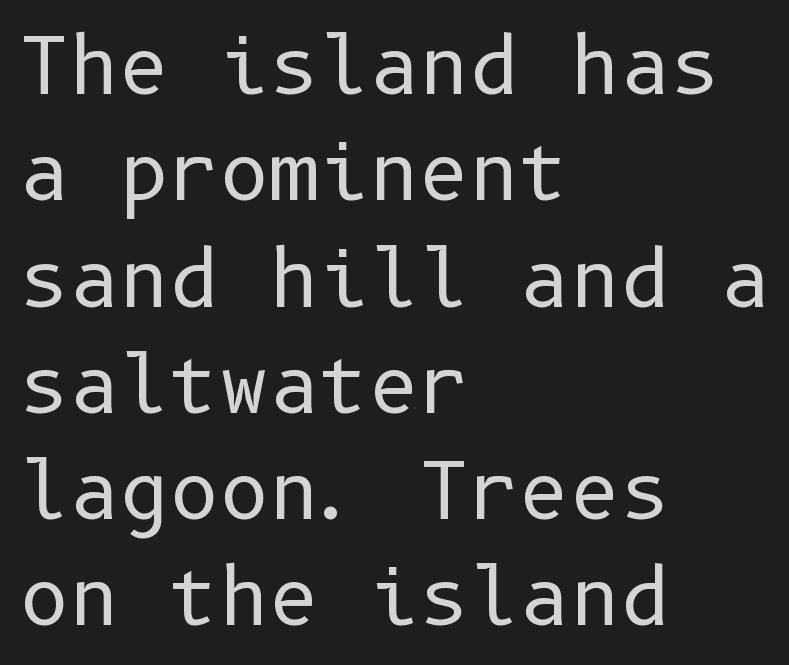
{"serif": "no", "italic": "no", "bold": "no", "weight": "regular", "width": "normal", "stroke_contrast": "low", "x_height": "medium", "underline": "no", "align": "left", "line_spacing": "normal", "line_spacing_ratio": 1.38, "letter_spacing": "normal", "letter_spacing_em": 0.0, "glyph_px": 77}
